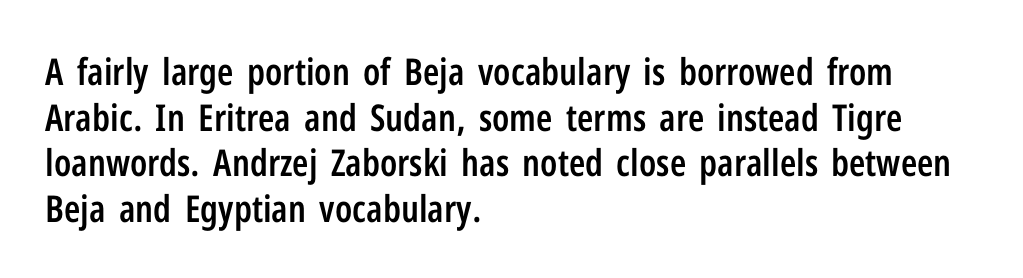
Short and long lines alike share a common starting point at left. This rendering employs a face without finishing strokes, i.e., a sans-serif. Caption: semibold face, moderately heavy strokes. Each letter keeps its own natural width here, so spacing adapts to shape. Caption: standard tracking, unaltered.
